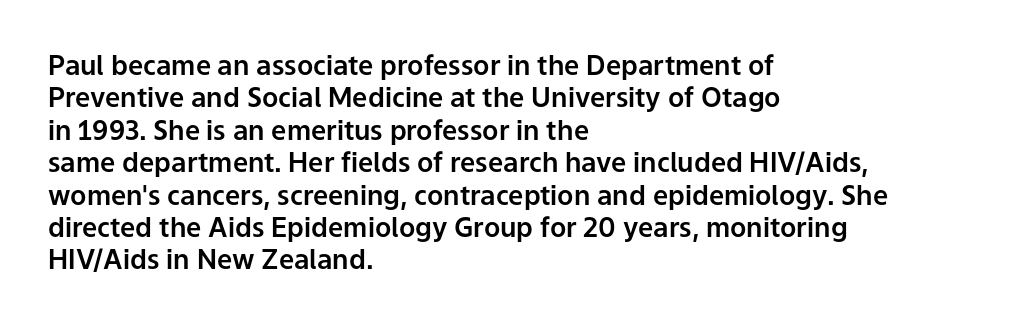
The image shows 27 px text type, upright; set left-aligned, line spacing 1.2x, normal letter spacing, not underlined.
